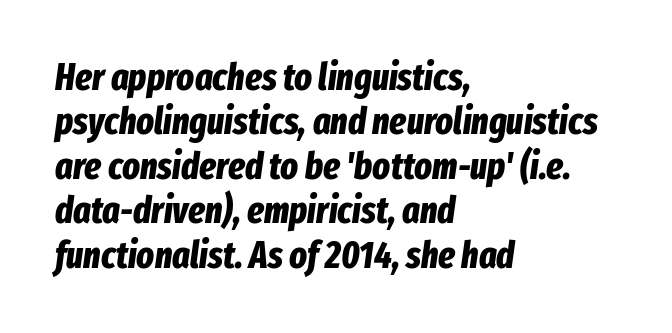
The image shows 37 px bold, condensed type, italic (leaning right); set left-aligned, line spacing 1.2x, normal letter spacing, not underlined; low stroke contrast and a medium x-height.
